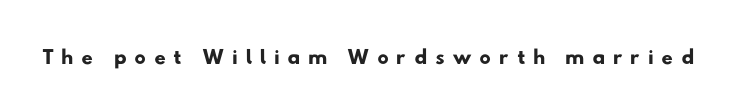
Q: Is the typeface a serif or a sans-serif typeface? A: Sans-serif.
Q: Is the text underlined? A: No.
Q: Is the spacing between letters normal or unusually wide? A: Unusually wide.
Q: Width (condensed, normal, or wide)? A: Wide.
Q: Stroke contrast? A: Low.
Q: x-height? A: Small.
Q: Monospaced? A: No.
